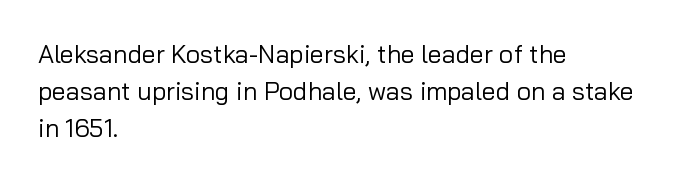
{"italic": "no", "bold": "no", "underline": "no", "align": "left", "line_spacing": "normal", "line_spacing_ratio": 1.48, "letter_spacing": "normal", "letter_spacing_em": 0.0, "glyph_px": 25}
